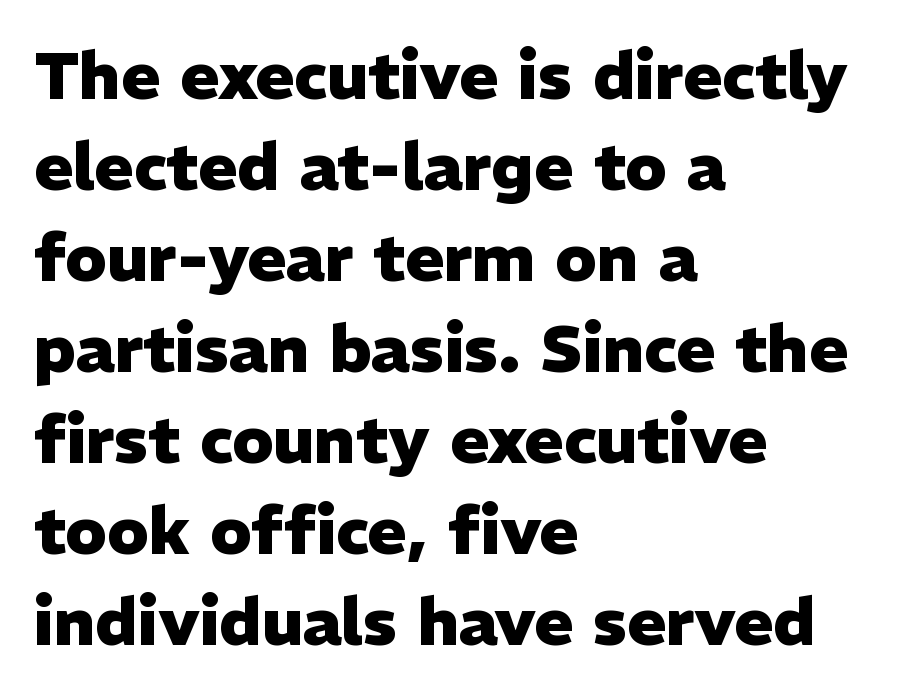
{"serif": "no", "italic": "no", "bold": "yes", "weight": "heavy", "width": "normal", "stroke_contrast": "low", "x_height": "medium", "monospaced": "no", "underline": "no", "align": "left", "line_spacing": "normal", "line_spacing_ratio": 1.38, "letter_spacing": "normal", "letter_spacing_em": 0.0, "glyph_px": 66}
